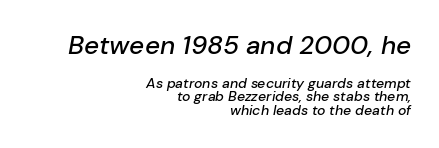
Rows of type sit shoulder to shoulder in the vertical direction. The ragged edge is on the left, which tells us the setting is flush right. Looking at the ascenders, they clearly lean. Standard letterfit; no display-style spreading of the glyphs.
